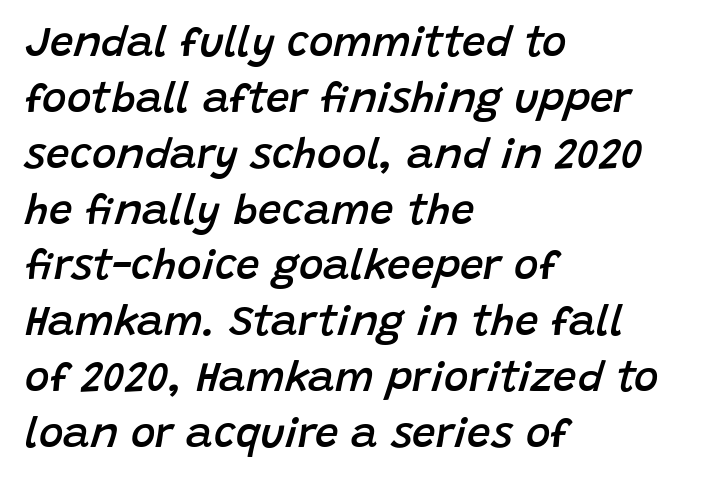
{"italic": "yes", "lean": "right", "slant_degrees": 15, "bold": "semi", "weight": "semibold", "width": "normal", "stroke_contrast": "low", "x_height": "large", "monospaced": "no", "underline": "no", "align": "left", "line_spacing": "normal", "line_spacing_ratio": 1.33, "letter_spacing": "normal", "letter_spacing_em": 0.0, "glyph_px": 42}
